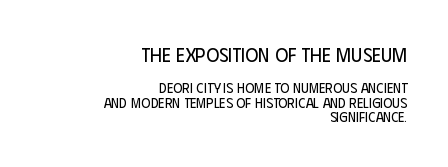
The weight would be labelled regular, book, light, or lighter still. The designer gave the opening block more size than the closing block. Compared with typical body copy, the letter spacing here is the same. Does the lettering tilt? It doesn't — this is upright. Line spacing here is tight.
